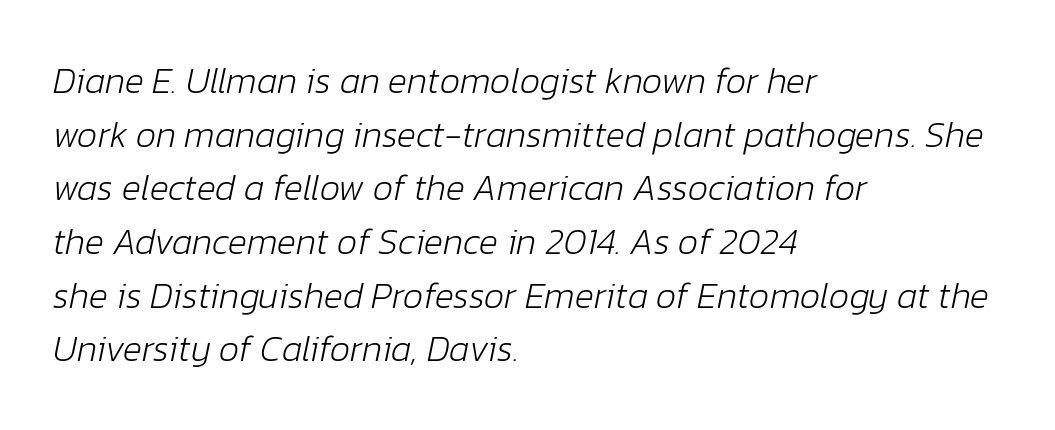
Caption: face not bold, strokes unweighted. The letters are slanted; this is an italic face. Think of a printed novel: that variable character pitch is what you see here. Compared with typical paragraphs, the rows here are spaced about the same. Notice how the passage keeps a crisp vertical edge on the left only.
